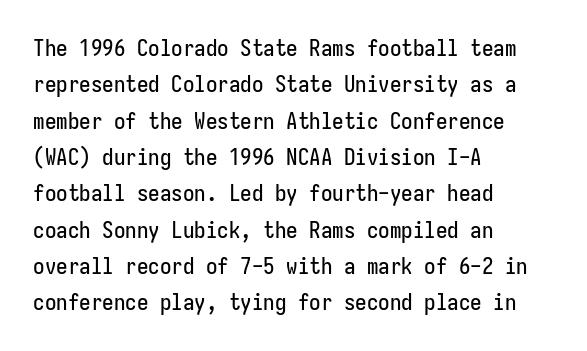
{"italic": "no", "underline": "no", "align": "left", "line_spacing": "normal", "line_spacing_ratio": 1.58, "letter_spacing": "normal", "letter_spacing_em": 0.0, "glyph_px": 23}
